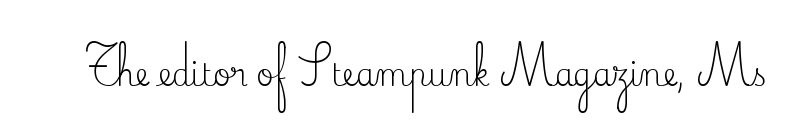
Q: Is the text bold? A: No.
Q: Is the text italic (slanted)? A: No, it is upright.
Q: Is the typeface a serif or a sans-serif typeface? A: Serif.
Q: Is the text underlined? A: No.
Q: Is the spacing between letters normal or unusually wide? A: Normal.
Q: Width (condensed, normal, or wide)? A: Normal.
Q: Stroke contrast? A: Medium.
Q: x-height? A: Small.
Q: Monospaced? A: No.
